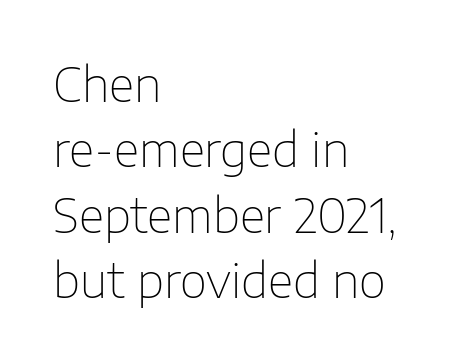
Q: Is the text bold? A: No.
Q: Is the text italic (slanted)? A: No, it is upright.
Q: Is the typeface a serif or a sans-serif typeface? A: Sans-serif.
Q: Is the text underlined? A: No.
Q: How is the paragraph aligned? A: Left-aligned.
Q: Is the spacing between letters normal or unusually wide? A: Normal.
Q: Is the spacing between lines tight, normal or loose? A: Normal.
Q: Width (condensed, normal, or wide)? A: Normal.
Q: Stroke contrast? A: Low.
Q: x-height? A: Medium.
Q: Monospaced? A: No.
